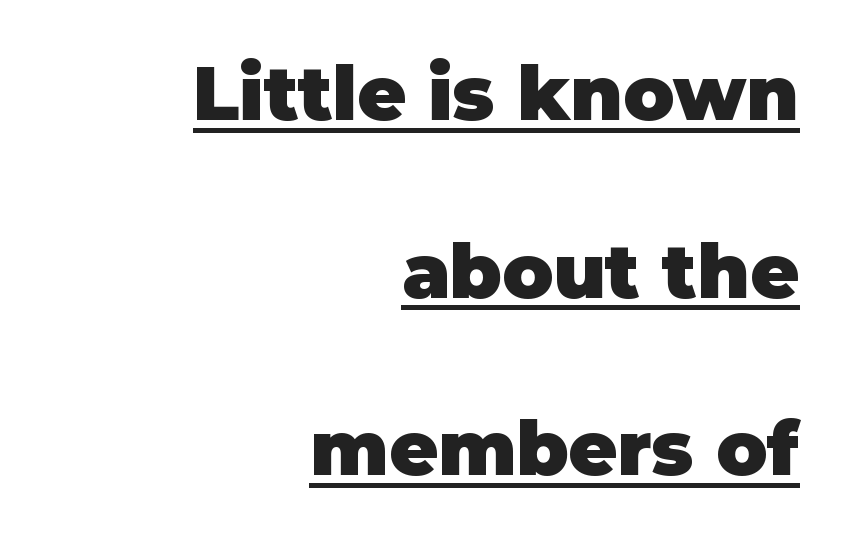
{"serif": "no", "italic": "no", "bold": "yes", "weight": "heavy", "width": "normal", "stroke_contrast": "low", "x_height": "large", "monospaced": "no", "underline": "yes", "align": "right", "line_spacing": "loose", "line_spacing_ratio": 2.37, "letter_spacing": "normal", "letter_spacing_em": 0.0, "glyph_px": 75}
